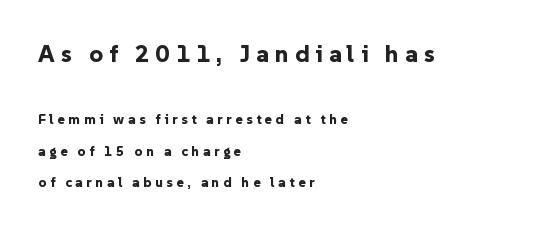
{"italic": "no", "bold": "yes", "underline": "no", "align": "left", "line_spacing": "loose", "line_spacing_ratio": 2.22, "letter_spacing": "wide", "letter_spacing_em": 0.25, "larger_block": "first", "size_ratio": 1.71, "glyph_px": 24}
